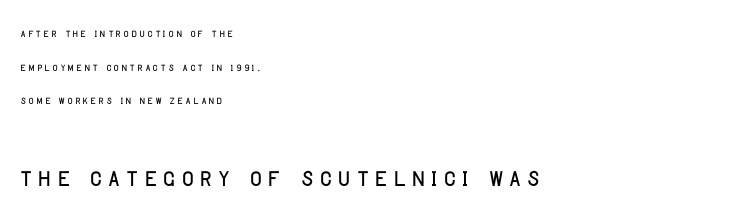
The image shows 33 px condensed sans-serif type, upright; set left-aligned, loose line spacing (2.41x), not underlined; the second (bottom) block is 2.36x larger; low stroke contrast and a large x-height.
